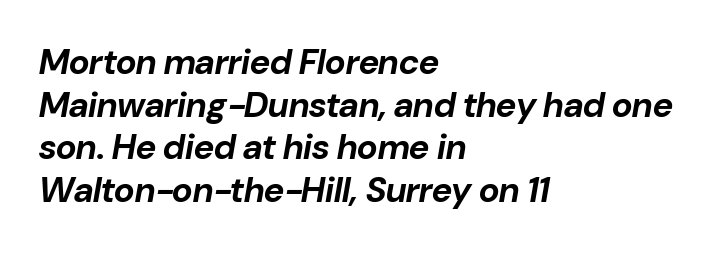
{"italic": "yes", "lean": "right", "slant_degrees": 10, "bold": "yes", "weight": "bold", "width": "normal", "stroke_contrast": "low", "x_height": "medium", "monospaced": "no", "underline": "no", "align": "left", "line_spacing_ratio": 1.22, "letter_spacing": "normal", "letter_spacing_em": 0.0, "glyph_px": 35}
